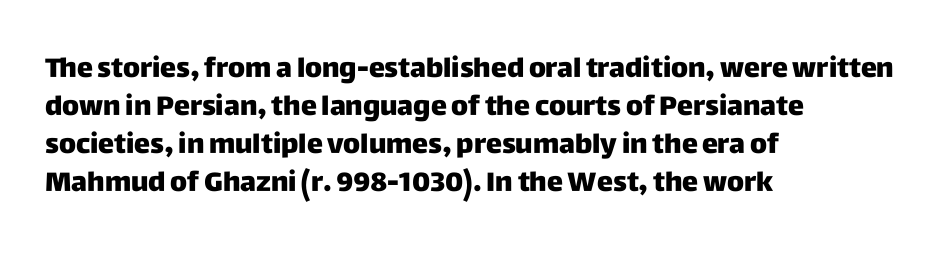
Nothing unusual about the tracking: characters are spaced as the font intends. Glance below the letters and you will spot only blank space. Designer's note — italics off, roman on. Alignment: flush left.
